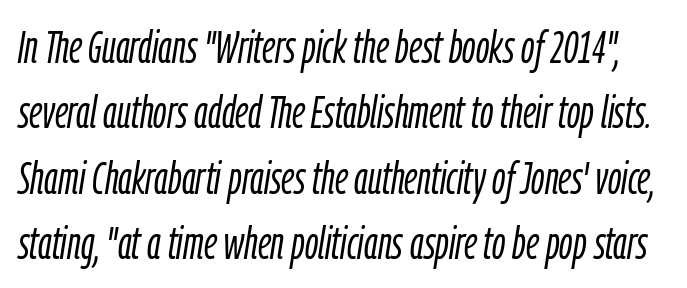
{"italic": "yes", "lean": "right", "slant_degrees": 9, "bold": "no", "weight": "light", "width": "condensed", "stroke_contrast": "low", "x_height": "medium", "monospaced": "no", "underline": "no", "line_spacing": "normal", "line_spacing_ratio": 1.42, "letter_spacing": "normal", "letter_spacing_em": 0.0, "glyph_px": 46}
